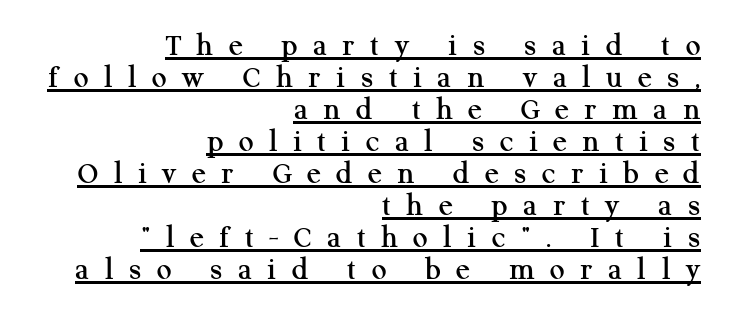
This rendering employs a face with finishing strokes, i.e., a serif. The axis of the letterforms is exactly vertical. Honestly, the underline is the first thing you notice here. The rendering inserts visible extra space after every character. Horizontal alignment here is rightward, an uncommon choice for prose.
